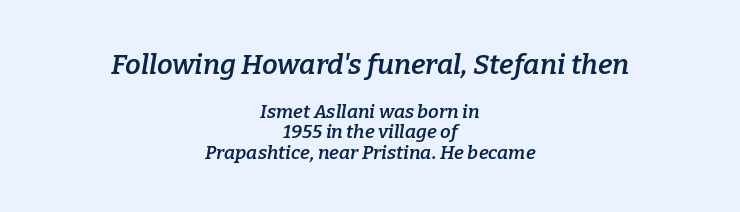
{"serif": "yes", "italic": "yes", "lean": "right", "slant_degrees": 9, "bold": "semi", "weight": "semibold", "width": "normal", "stroke_contrast": "low", "x_height": "medium", "monospaced": "no", "underline": "no", "align": "center", "line_spacing": "tight", "line_spacing_ratio": 1.08, "letter_spacing": "normal", "letter_spacing_em": 0.0, "larger_block": "first", "size_ratio": 1.47, "glyph_px": 28}
